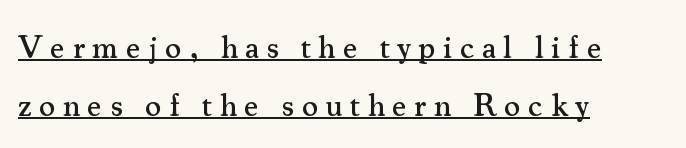
The sample's only ornament is a line tracing under the words. These lines are composed in type with serifs. Posture: upright roman. Proportional: the letters do not fall into vertical columns. These lines stack with their left ends in a neat column. Letter spacing: wide.
